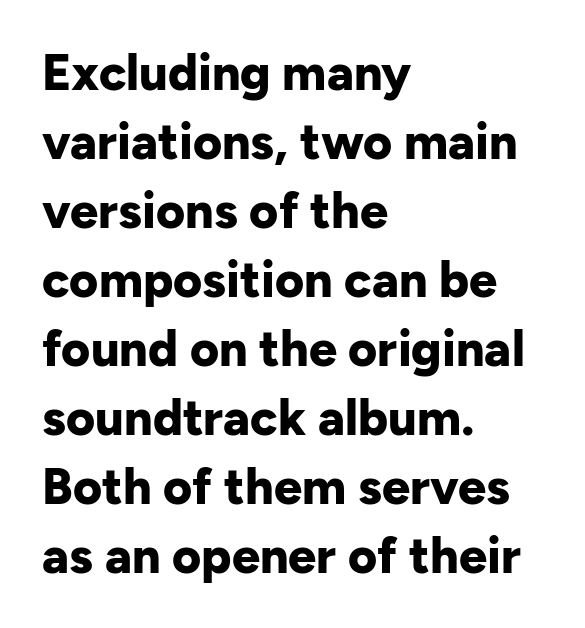
The rendering uses natural spacing where letterforms have individual widths. Posture: vertical. The lines sit at an ordinary, default distance from one another. Emphasis by weight is at full strength: bold. Is this a sans? Yes — the strokes have no serifs.
